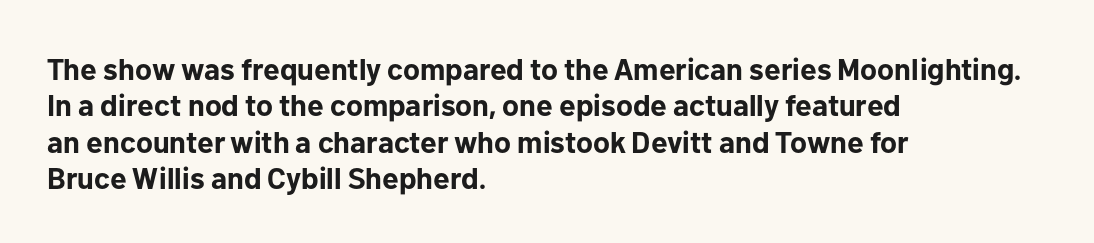
The image shows 30 px bold sans-serif type, upright; set left-aligned, line spacing 1.21x, normal letter spacing, not underlined; low stroke contrast and a medium x-height.
